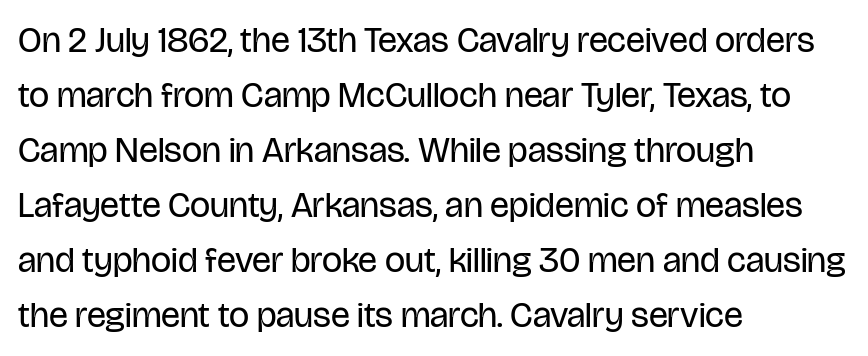
The line texture is even and compact thanks to regular tracking. The letters stand straight up with perfectly vertical stems. Lines of text with bare space underneath. The rag falls on the right side of this text block. Spacing verdict: proportional, widths tailored to each character. The passage shown is typeset with a sans-serif family.
